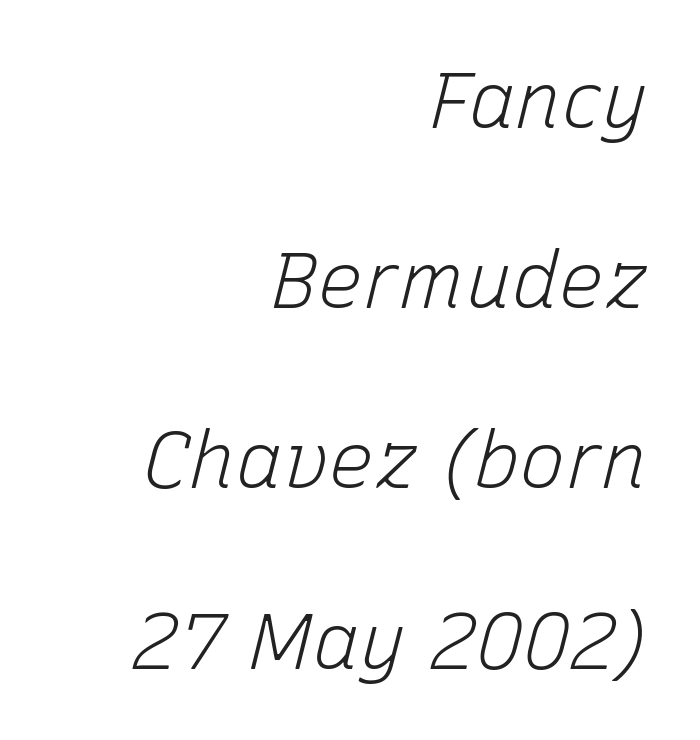
Q: Is the text bold? A: No.
Q: Is the text italic (slanted)? A: Yes, it leans right by about 15 degrees.
Q: Is the text underlined? A: No.
Q: How is the paragraph aligned? A: Right-aligned.
Q: Is the spacing between letters normal or unusually wide? A: Normal.
Q: Is the spacing between lines tight, normal or loose? A: Loose.
Q: Width (condensed, normal, or wide)? A: Normal.
Q: Stroke contrast? A: Low.
Q: x-height? A: Medium.
Q: Monospaced? A: No.
